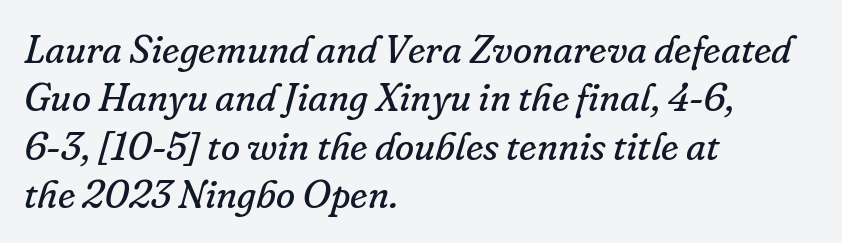
Q: Is the text bold? A: No.
Q: Is the text italic (slanted)? A: Yes, it leans right by about 16 degrees.
Q: Is the typeface a serif or a sans-serif typeface? A: Serif.
Q: Is the text underlined? A: No.
Q: How is the paragraph aligned? A: Left-aligned.
Q: Is the spacing between letters normal or unusually wide? A: Normal.
Q: Width (condensed, normal, or wide)? A: Normal.
Q: Stroke contrast? A: Low.
Q: x-height? A: Small.
Q: Monospaced? A: No.
